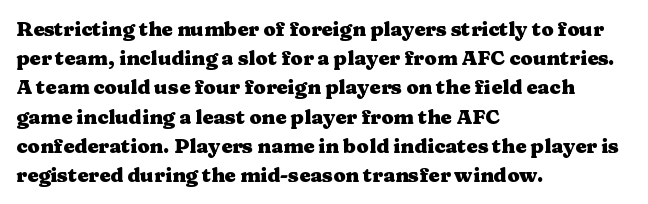
Q: Is the text bold? A: Yes.
Q: Is the text italic (slanted)? A: No, it is upright.
Q: Is the text underlined? A: No.
Q: How is the paragraph aligned? A: Left-aligned.
Q: Is the spacing between letters normal or unusually wide? A: Normal.
Q: Is the spacing between lines tight, normal or loose? A: Normal.
